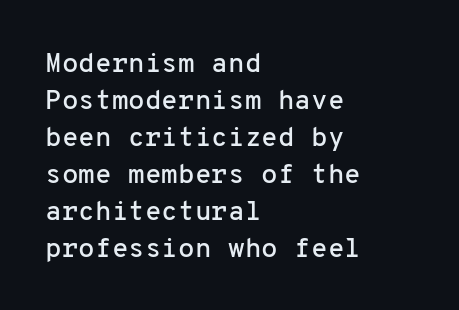
The image shows 27 px text type, upright; set left-aligned, normal line spacing (1.37x), normal letter spacing, not underlined.
